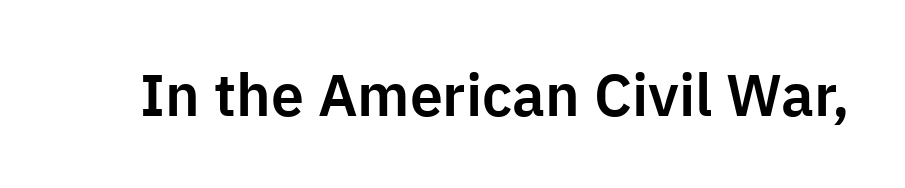
{"serif": "no", "italic": "no", "width": "normal", "stroke_contrast": "low", "x_height": "medium", "monospaced": "no", "underline": "no", "letter_spacing": "normal", "letter_spacing_em": 0.0, "glyph_px": 59}
